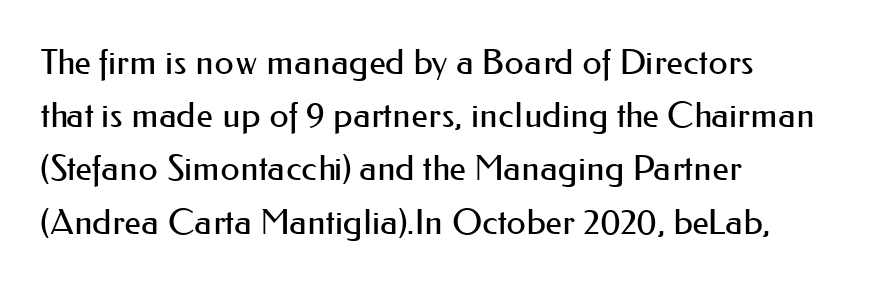
The image shows 35 px regular-weight sans-serif type, upright; set left-aligned, normal line spacing (1.52x), normal letter spacing, not underlined; medium stroke contrast and a small x-height.
